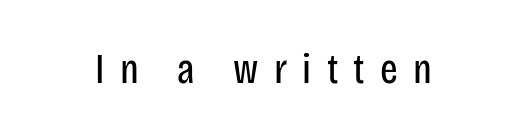
Each row of text sits above clean, open space. In terms of posture, this sample is upright. A light-to-regular cut is what we see here. Students, note that the glyphs here are deliberately spaced far apart. Here the designer chose a conventional face with non-uniform glyph widths.
